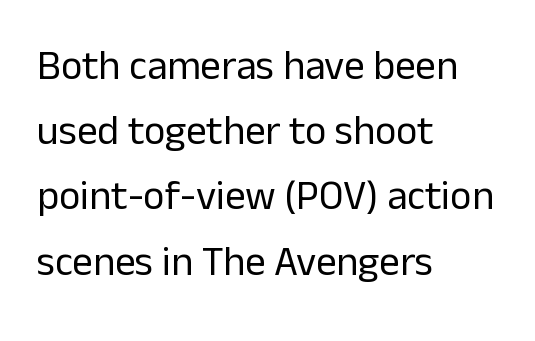
{"serif": "no", "italic": "no", "bold": "no", "weight": "regular", "width": "normal", "stroke_contrast": "low", "x_height": "medium", "monospaced": "no", "underline": "no", "align": "left", "line_spacing": "normal", "line_spacing_ratio": 1.59, "letter_spacing": "normal", "letter_spacing_em": 0.0, "glyph_px": 41}
